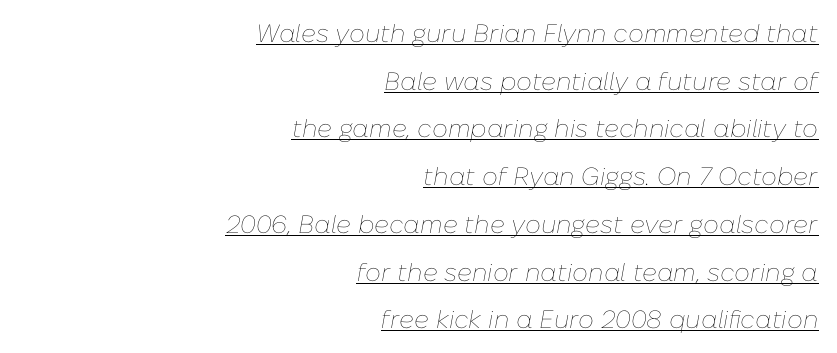
Q: Is the text bold? A: No.
Q: Is the text italic (slanted)? A: Yes, it leans right by about 10 degrees.
Q: Is the text underlined? A: Yes.
Q: How is the paragraph aligned? A: Right-aligned.
Q: Is the spacing between letters normal or unusually wide? A: Normal.
Q: Is the spacing between lines tight, normal or loose? A: Loose.
